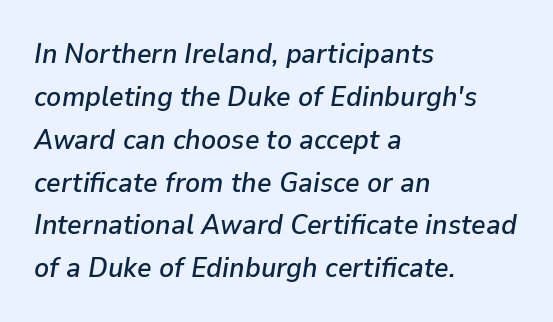
Q: Is the text italic (slanted)? A: Yes, it leans right by about 9 degrees.
Q: Is the text underlined? A: No.
Q: How is the paragraph aligned? A: Left-aligned.
Q: Is the spacing between letters normal or unusually wide? A: Normal.
Q: Is the spacing between lines tight, normal or loose? A: Normal.
Q: Width (condensed, normal, or wide)? A: Normal.
Q: Stroke contrast? A: Low.
Q: x-height? A: Medium.
Q: Monospaced? A: No.
